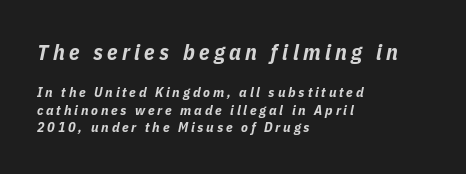
{"italic": "yes", "lean": "right", "slant_degrees": 11, "bold": "yes", "underline": "no", "align": "left", "line_spacing": "normal", "line_spacing_ratio": 1.25, "letter_spacing": "wide", "letter_spacing_em": 0.2, "larger_block": "first", "size_ratio": 1.57, "glyph_px": 22}
